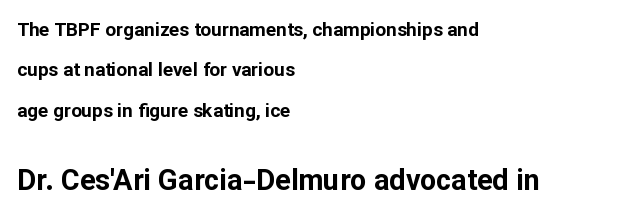
Looks like regular typesetting: each glyph gets only the width it needs. Is the block centered? No — it sits flush against the left margin. Decoration check: the copy has no underline. In terms of letterform style, serifs are entirely absent. Designer's note — italics off, roman on.
